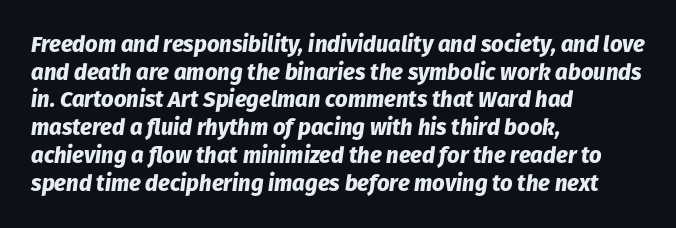
Q: Is the text bold? A: Yes.
Q: Is the text italic (slanted)? A: Yes, it leans right by about 8 degrees.
Q: Is the text underlined? A: No.
Q: How is the paragraph aligned? A: Left-aligned.
Q: Is the spacing between letters normal or unusually wide? A: Normal.
Q: Is the spacing between lines tight, normal or loose? A: Normal.
